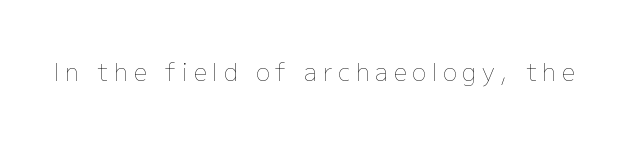
{"italic": "no", "bold": "no", "underline": "no", "letter_spacing": "wide", "letter_spacing_em": 0.23, "glyph_px": 24}
